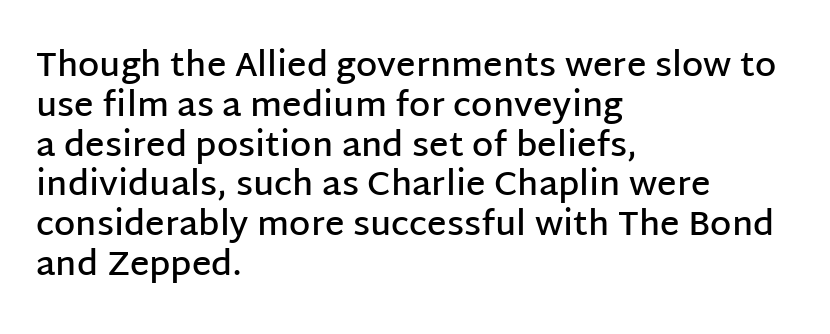
The image shows 34 px semibold sans-serif type, upright; set left-aligned, line spacing 1.17x, normal letter spacing, not underlined; low stroke contrast and a large x-height.
